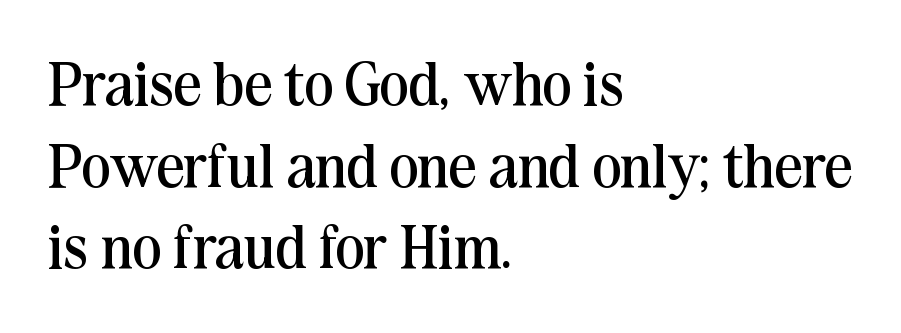
Is this a heavy cut? Hardly; it is regular or lighter. Caption: multi-line text, flush left, ragged right. The rendering shows small feet on the letterforms — a serif design. The letters sit at their default tracking, neither squeezed nor spread. Is there much room between lines? A standard amount, neither cramped nor airy.
